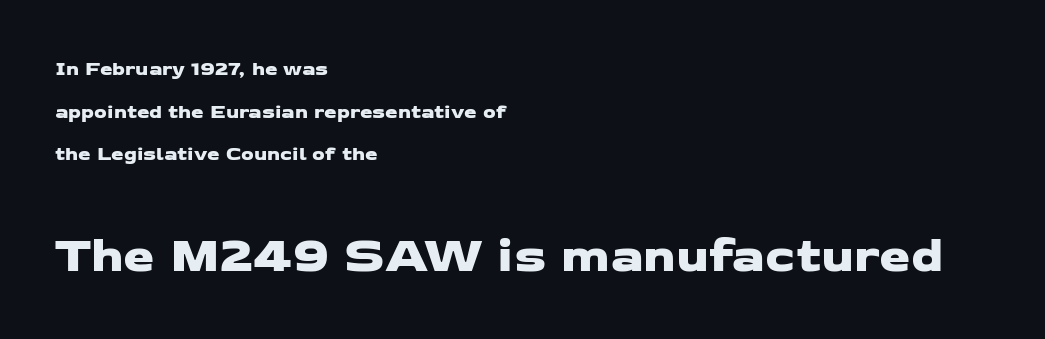
Regarding serifs, this sample does without them. Vertical spacing — loose. There is no visible air inserted between adjacent glyphs. Each line starts at the same left margin while the right side varies. You get the small type first, then a jump to larger type.
